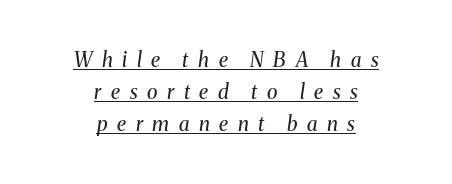
{"italic": "yes", "lean": "right", "slant_degrees": 8, "bold": "no", "underline": "yes", "align": "center", "line_spacing": "normal", "line_spacing_ratio": 1.6, "letter_spacing": "wide", "letter_spacing_em": 0.48, "glyph_px": 20}
